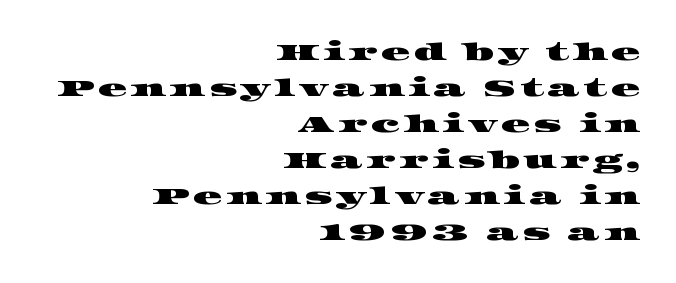
Q: Is the text underlined? A: No.
Q: How is the paragraph aligned? A: Right-aligned.
Q: Is the spacing between lines tight, normal or loose? A: Normal.
